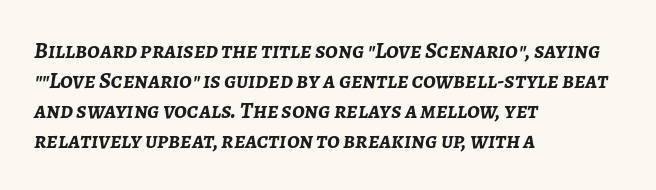
The image shows 23 px bold type, italic (leaning right); set left-aligned, normal line spacing (1.3x), normal letter spacing, not underlined.
